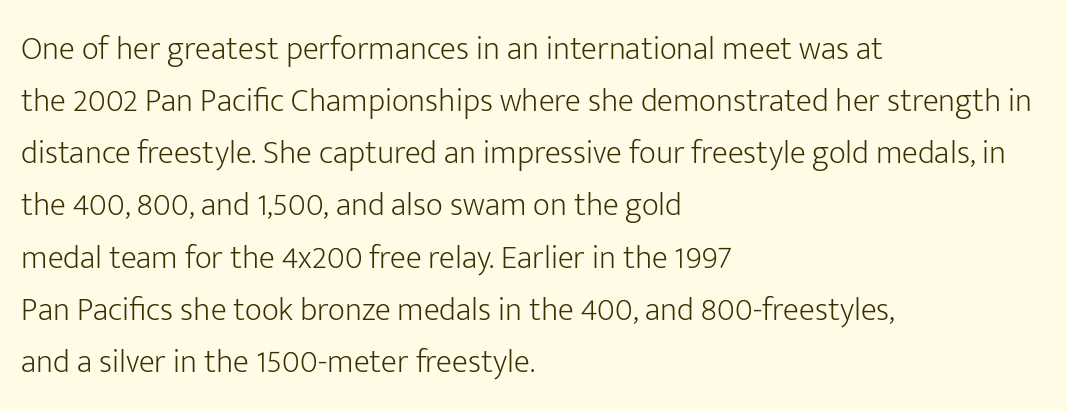
Italic: no, the glyphs are upright roman. Nope, no serifs anywhere on these letters. The area under the type is left untouched. Baseline-to-baseline distance is the conventional proportion of letter height. The paragraph shown leans on its left margin. Here the designer chose a conventional face with non-uniform glyph widths.
